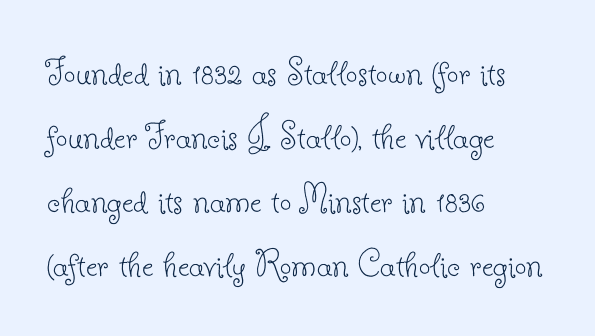
Q: Is the text bold? A: No.
Q: Is the text italic (slanted)? A: No, it is upright.
Q: Is the typeface a serif or a sans-serif typeface? A: Serif.
Q: Is the text underlined? A: No.
Q: How is the paragraph aligned? A: Left-aligned.
Q: Is the spacing between letters normal or unusually wide? A: Normal.
Q: Is the spacing between lines tight, normal or loose? A: Normal.
Q: Width (condensed, normal, or wide)? A: Normal.
Q: Stroke contrast? A: Low.
Q: x-height? A: Small.
Q: Monospaced? A: No.
